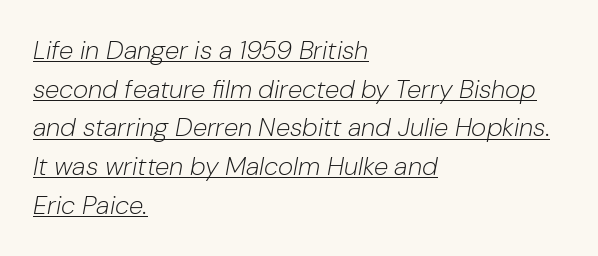
Italic? Definitely — the glyphs are oblique. Caption: face not bold, strokes unweighted. Where is the straight margin? On the left. A normal amount of white space separates one row of letters from the next.
